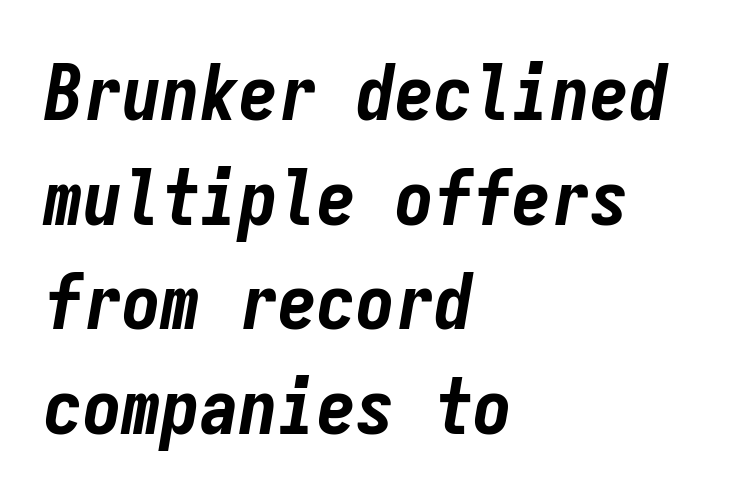
{"italic": "yes", "lean": "right", "slant_degrees": 9, "bold": "yes", "weight": "bold", "width": "condensed", "stroke_contrast": "low", "x_height": "medium", "monospaced": "yes", "underline": "no", "align": "left", "line_spacing": "normal", "line_spacing_ratio": 1.34, "letter_spacing": "normal", "letter_spacing_em": 0.0, "glyph_px": 78}
